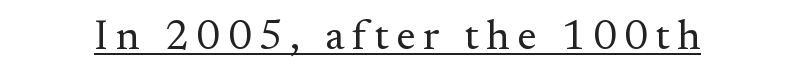
Q: Is the text bold? A: No.
Q: Is the text italic (slanted)? A: No, it is upright.
Q: Is the typeface a serif or a sans-serif typeface? A: Serif.
Q: Is the text underlined? A: Yes.
Q: Width (condensed, normal, or wide)? A: Normal.
Q: Stroke contrast? A: Medium.
Q: x-height? A: Small.
Q: Monospaced? A: No.
